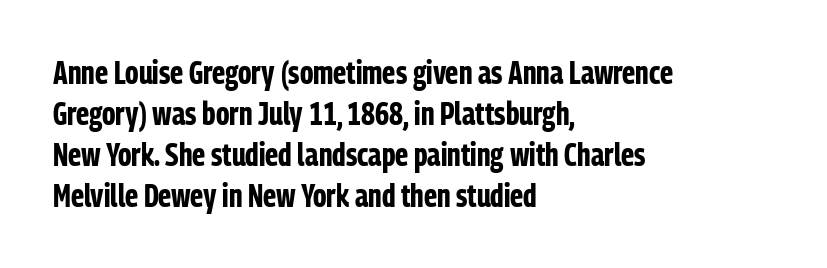
Q: Is the text bold? A: Yes.
Q: Is the text italic (slanted)? A: No, it is upright.
Q: Is the typeface a serif or a sans-serif typeface? A: Sans-serif.
Q: Is the text underlined? A: No.
Q: How is the paragraph aligned? A: Left-aligned.
Q: Is the spacing between letters normal or unusually wide? A: Normal.
Q: Is the spacing between lines tight, normal or loose? A: Normal.
Q: Width (condensed, normal, or wide)? A: Condensed.
Q: Stroke contrast? A: Low.
Q: x-height? A: Medium.
Q: Monospaced? A: No.
